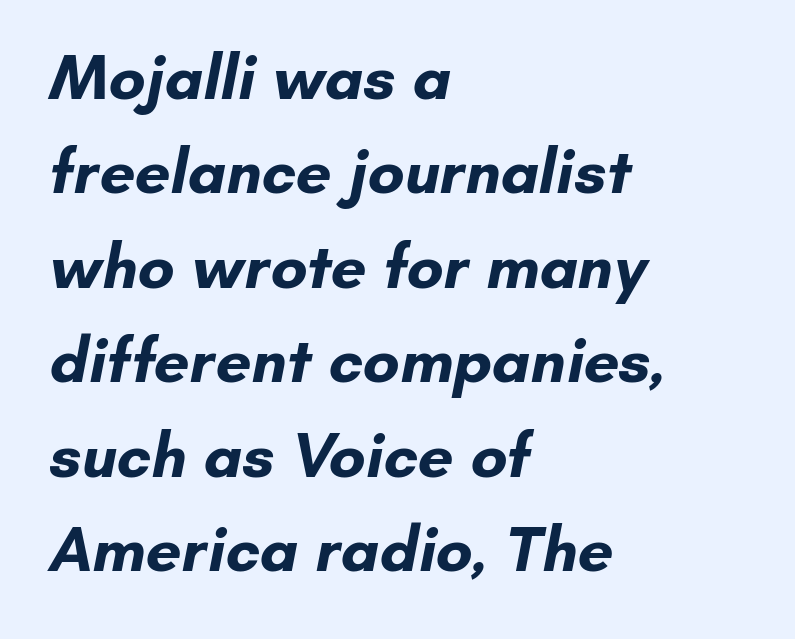
{"serif": "no", "bold": "yes", "weight": "bold", "width": "normal", "stroke_contrast": "low", "x_height": "small", "monospaced": "no", "underline": "no", "align": "left", "line_spacing": "normal", "line_spacing_ratio": 1.5, "letter_spacing": "normal", "letter_spacing_em": 0.0, "glyph_px": 63}
